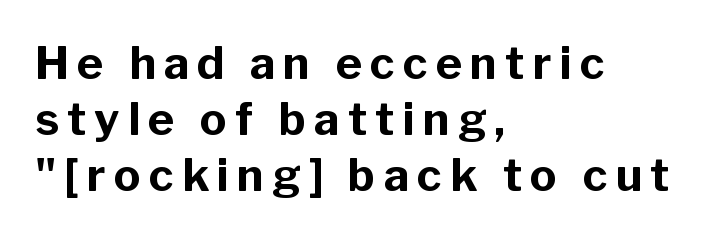
Q: Is the text bold? A: Yes.
Q: Is the text italic (slanted)? A: No, it is upright.
Q: Is the typeface a serif or a sans-serif typeface? A: Sans-serif.
Q: Is the text underlined? A: No.
Q: How is the paragraph aligned? A: Left-aligned.
Q: Width (condensed, normal, or wide)? A: Normal.
Q: Stroke contrast? A: Low.
Q: x-height? A: Medium.
Q: Monospaced? A: No.
